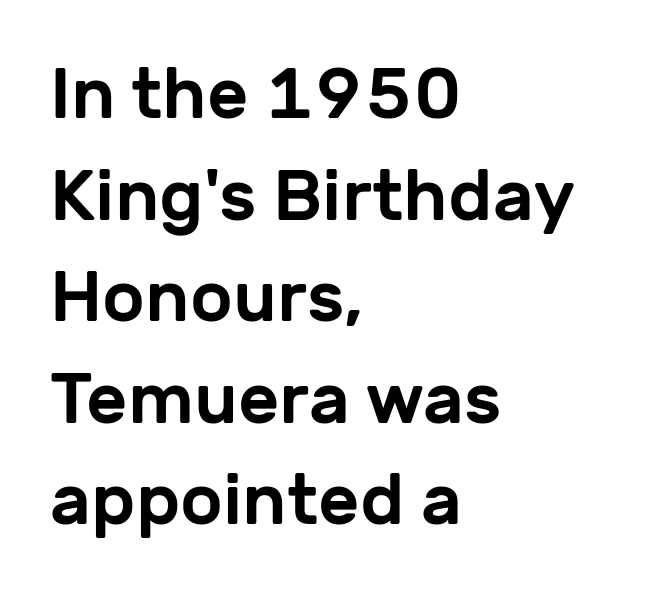
This sample uses a sans-serif face. Notice how the stems are strictly vertical — no italics here. Note the varied advance widths — an 'i' is clearly narrower than an 'm'. Look at the tracking — it's just the regular setting, nothing added.
